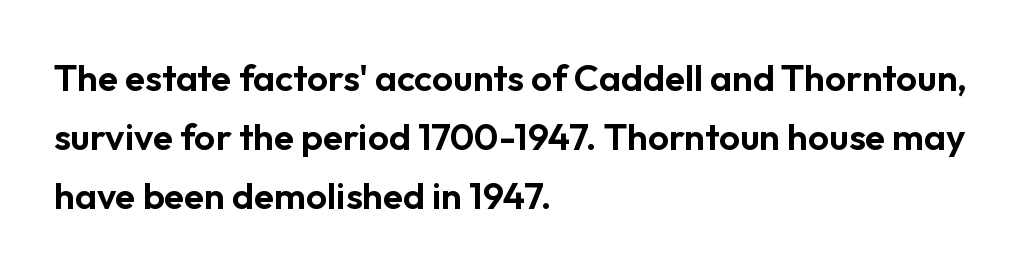
Typographically, this falls in the sans-serif category. Underlining? Definitely not there. The letters advance in unequal steps, a hallmark of proportional type. Designer's note — italics off, roman on. Each line starts at the same left margin while the right side varies.
